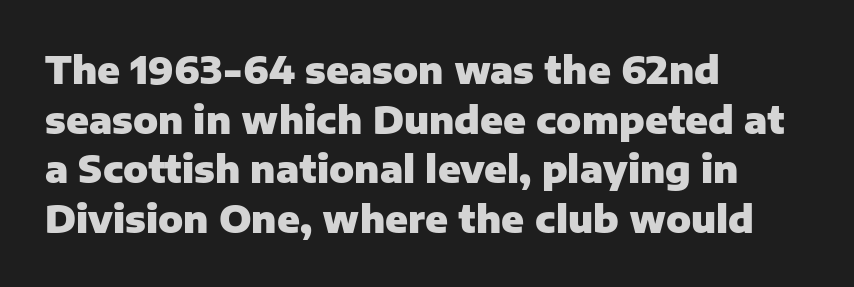
{"serif": "no", "italic": "no", "bold": "yes", "weight": "heavy", "width": "normal", "stroke_contrast": "low", "x_height": "medium", "monospaced": "no", "underline": "no", "align": "left", "line_spacing": "normal", "line_spacing_ratio": 1.34, "letter_spacing": "normal", "letter_spacing_em": 0.0, "glyph_px": 37}
